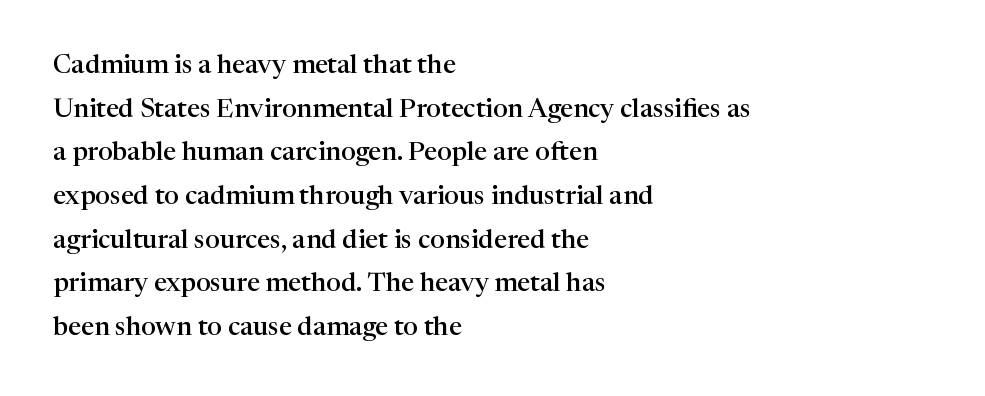
The image shows 26 px text type, upright; set left-aligned, normal line spacing (1.68x), normal letter spacing, not underlined.
